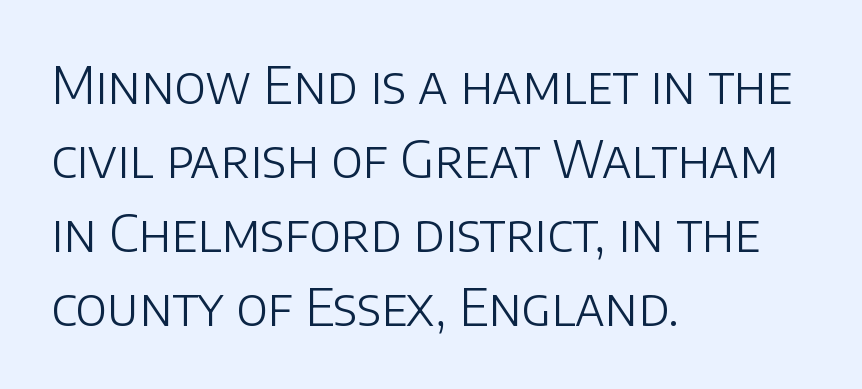
The font's upright variant was chosen for this text. The typesetting does not lean heavy: it is not bold. Typographically, this falls in the sans-serif category. These lines keep a tight, regular rhythm from letter to letter. Underline: absent. Visually the block forms a straight wall on the left and a jagged coastline on the right.
